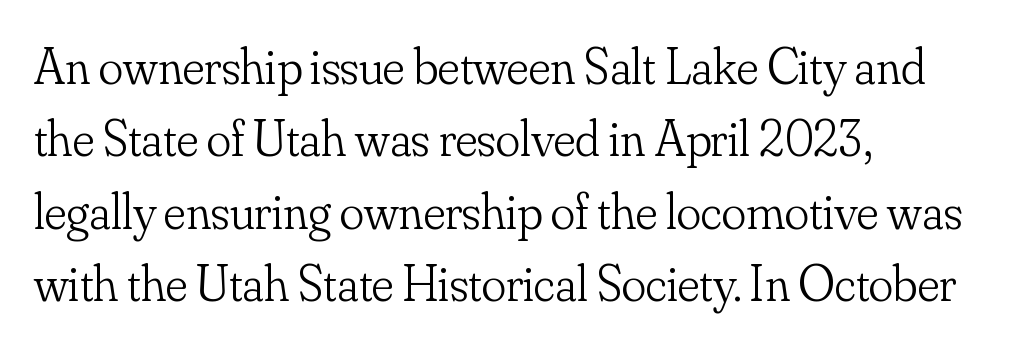
The image shows 51 px light serif type, upright; set left-aligned, normal line spacing (1.42x), normal letter spacing, not underlined; low stroke contrast and a small x-height.
